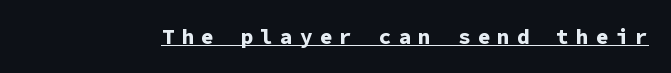
{"italic": "no", "bold": "yes", "underline": "yes", "letter_spacing": "wide", "letter_spacing_em": 0.34, "glyph_px": 21}
